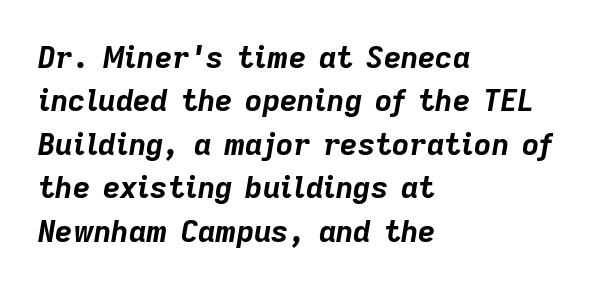
{"italic": "yes", "lean": "right", "slant_degrees": 9, "bold": "yes", "weight": "bold", "width": "normal", "stroke_contrast": "low", "x_height": "medium", "monospaced": "no", "underline": "no", "align": "left", "line_spacing": "normal", "line_spacing_ratio": 1.45, "letter_spacing": "normal", "letter_spacing_em": 0.0, "glyph_px": 30}
